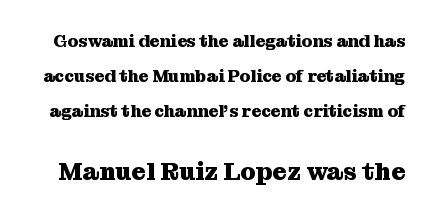
{"italic": "no", "bold": "yes", "underline": "no", "line_spacing": "loose", "line_spacing_ratio": 2.06, "letter_spacing": "normal", "letter_spacing_em": 0.0, "larger_block": "second", "size_ratio": 1.47, "glyph_px": 25}
